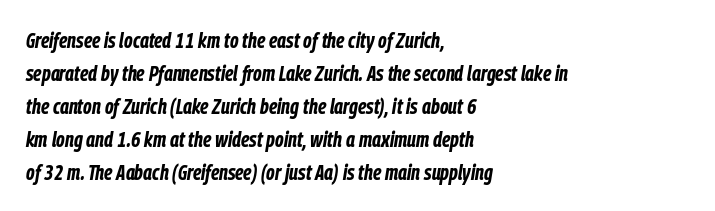
The image shows 22 px bold type, italic (leaning right); set left-aligned, normal line spacing (1.5x), normal letter spacing, not underlined.
